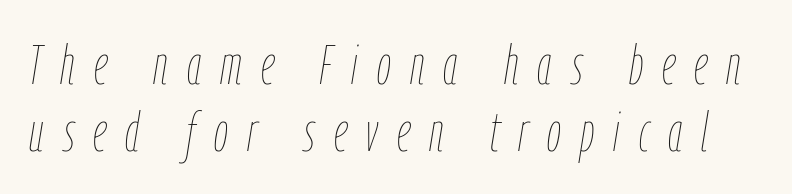
The image shows 56 px thin, condensed type, italic (leaning right); set line spacing 1.2x, unusually wide letter spacing (+0.34 em), not underlined; low stroke contrast and a medium x-height.
